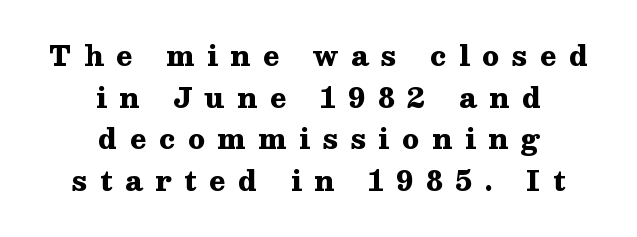
Q: Is the text bold? A: Yes.
Q: Is the text italic (slanted)? A: No, it is upright.
Q: Is the text underlined? A: No.
Q: How is the paragraph aligned? A: Centered.
Q: Is the spacing between letters normal or unusually wide? A: Unusually wide.
Q: Is the spacing between lines tight, normal or loose? A: Normal.
